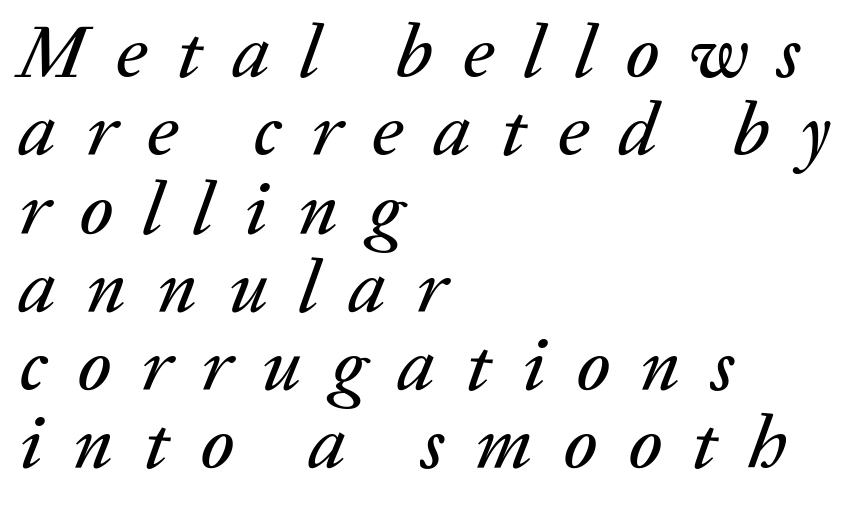
{"italic": "yes", "lean": "right", "slant_degrees": 20, "width": "normal", "stroke_contrast": "low", "x_height": "medium", "monospaced": "no", "underline": "no", "align": "left", "line_spacing": "tight", "line_spacing_ratio": 1.03, "letter_spacing": "wide", "letter_spacing_em": 0.4, "glyph_px": 76}
